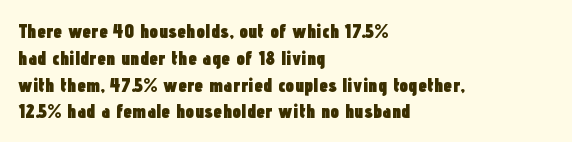
Q: Is the text bold? A: Yes.
Q: Is the text italic (slanted)? A: No, it is upright.
Q: Is the text underlined? A: No.
Q: How is the paragraph aligned? A: Left-aligned.
Q: Is the spacing between letters normal or unusually wide? A: Normal.
Q: Is the spacing between lines tight, normal or loose? A: Normal.
